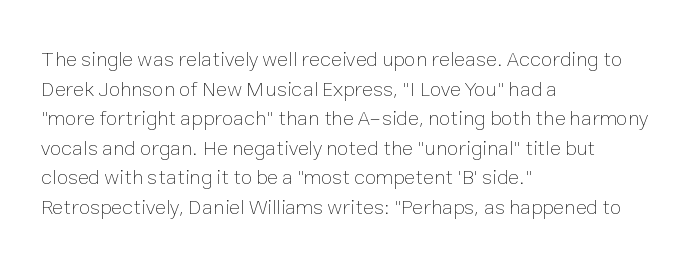
Quick note: underline off. Do the letters lean? They stand straight. The text block is weighted toward the left margin, trailing off unevenly rightward. This rendering leaves character spacing at its baseline value. Vertical spacing — default.
